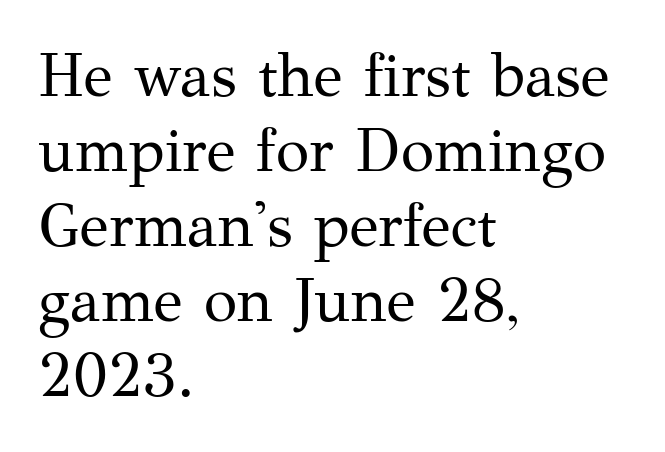
The image shows 61 px regular-weight serif type, upright; set left-aligned, line spacing 1.23x, normal letter spacing, not underlined; medium stroke contrast and a medium x-height.
